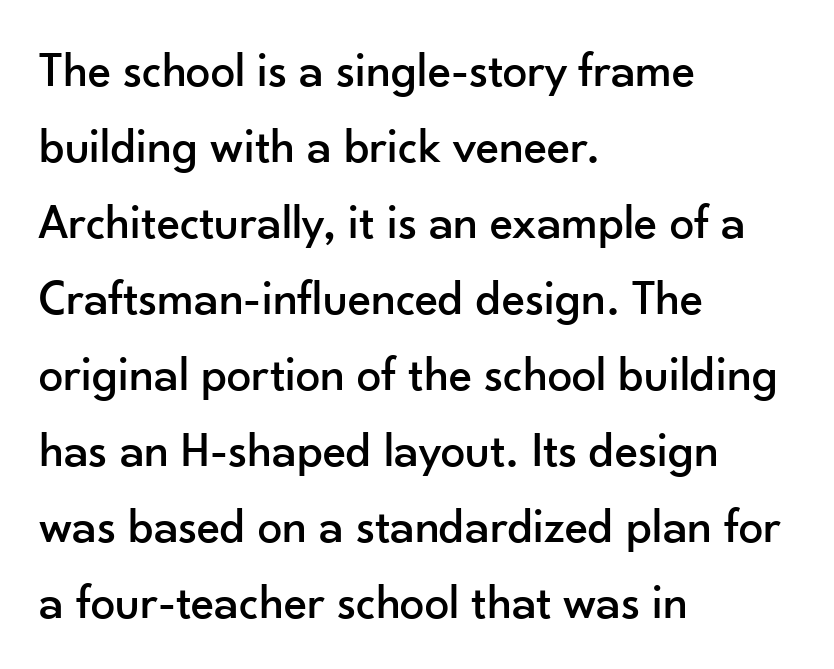
{"serif": "no", "italic": "no", "width": "normal", "stroke_contrast": "low", "x_height": "small", "monospaced": "no", "underline": "no", "align": "left", "line_spacing": "normal", "line_spacing_ratio": 1.55, "letter_spacing": "normal", "letter_spacing_em": 0.0, "glyph_px": 49}
